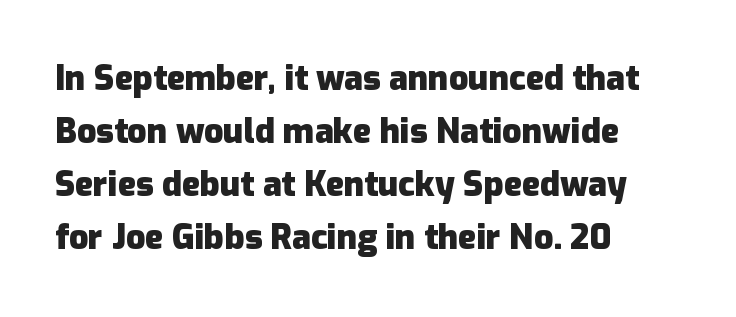
Vertical spacing — default. Are there feet on the stems? There aren't — it's a sans. A classic flush-left, rag-right setting is used for this passage. Varying glyph widths throughout — classic text-font behaviour. The type is set solid horizontally, with unmodified tracking. Lines of text with bare space underneath.
